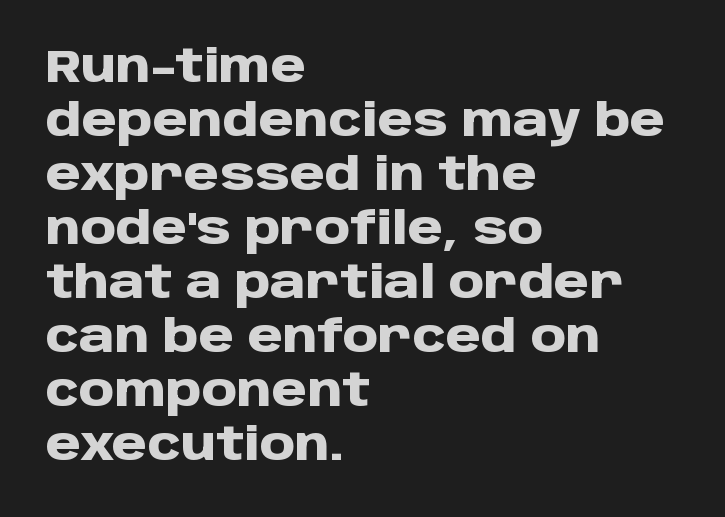
The image shows 45 px heavy sans-serif type, upright; set left-aligned, line spacing 1.2x, normal letter spacing, not underlined; low stroke contrast and a large x-height.
